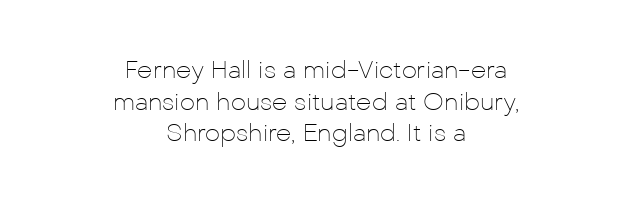
Q: Is the text bold? A: No.
Q: Is the text italic (slanted)? A: No, it is upright.
Q: Is the text underlined? A: No.
Q: How is the paragraph aligned? A: Centered.
Q: Is the spacing between letters normal or unusually wide? A: Normal.
Q: Is the spacing between lines tight, normal or loose? A: Normal.
